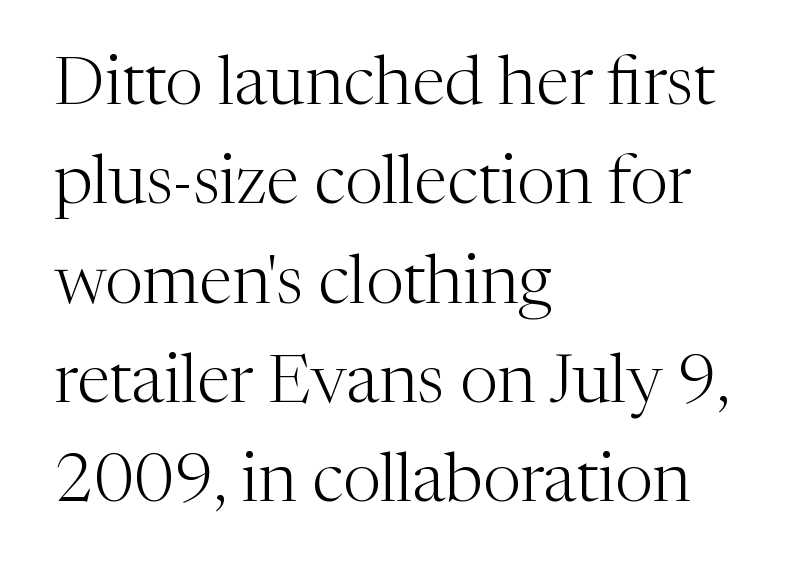
Q: Is the text bold? A: No.
Q: Is the text italic (slanted)? A: No, it is upright.
Q: Is the typeface a serif or a sans-serif typeface? A: Serif.
Q: Is the text underlined? A: No.
Q: How is the paragraph aligned? A: Left-aligned.
Q: Is the spacing between letters normal or unusually wide? A: Normal.
Q: Is the spacing between lines tight, normal or loose? A: Normal.
Q: Width (condensed, normal, or wide)? A: Normal.
Q: Stroke contrast? A: Medium.
Q: x-height? A: Medium.
Q: Monospaced? A: No.
